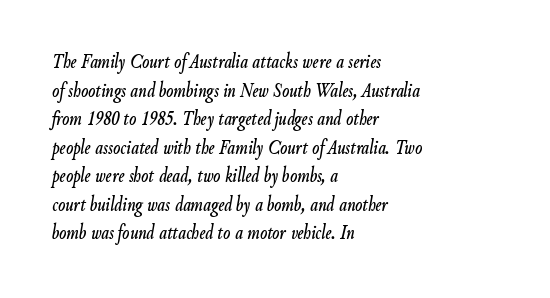
Q: Is the text italic (slanted)? A: Yes, it leans right by about 9 degrees.
Q: Is the text underlined? A: No.
Q: How is the paragraph aligned? A: Left-aligned.
Q: Is the spacing between letters normal or unusually wide? A: Normal.
Q: Is the spacing between lines tight, normal or loose? A: Normal.
